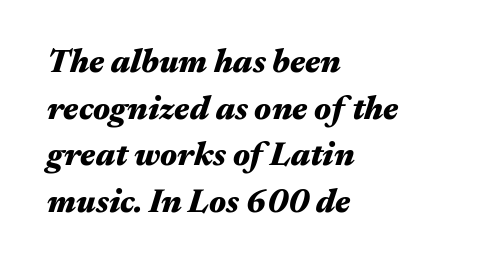
{"italic": "yes", "lean": "right", "slant_degrees": 17, "bold": "yes", "weight": "heavy", "width": "wide", "stroke_contrast": "medium", "x_height": "medium", "monospaced": "no", "underline": "no", "align": "left", "line_spacing": "normal", "line_spacing_ratio": 1.41, "letter_spacing": "normal", "letter_spacing_em": 0.0, "glyph_px": 33}
